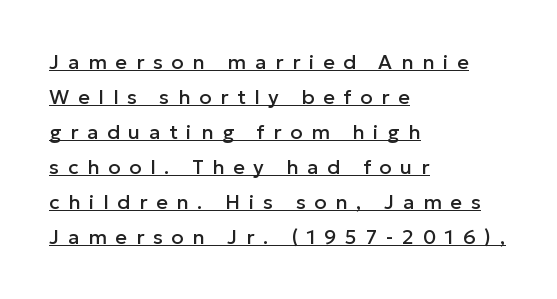
The image shows 20 px text type, upright; set left-aligned, line spacing 1.75x, unusually wide letter spacing (+0.44 em), underlined.
